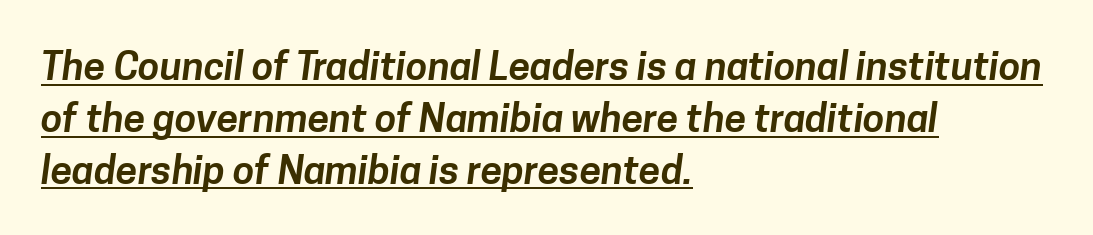
The image shows 39 px sans-serif type; set left-aligned, normal line spacing (1.33x), normal letter spacing, underlined; low stroke contrast and a medium x-height.
